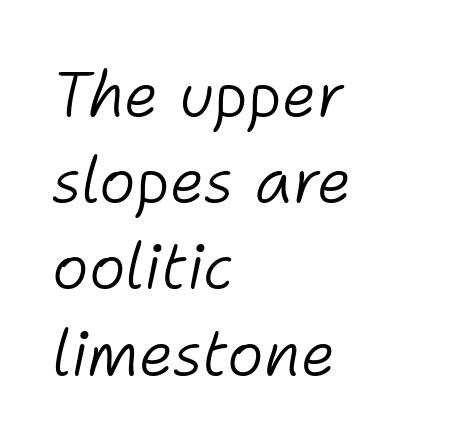
Q: Is the text bold? A: No.
Q: Is the text italic (slanted)? A: Yes, it leans right by about 11 degrees.
Q: Is the text underlined? A: No.
Q: How is the paragraph aligned? A: Left-aligned.
Q: Is the spacing between letters normal or unusually wide? A: Normal.
Q: Is the spacing between lines tight, normal or loose? A: Normal.
Q: Width (condensed, normal, or wide)? A: Normal.
Q: Stroke contrast? A: Low.
Q: x-height? A: Medium.
Q: Monospaced? A: No.
